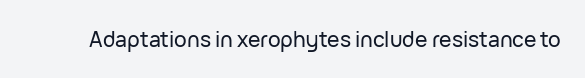
Q: Is the text italic (slanted)? A: No, it is upright.
Q: Is the text underlined? A: No.
Q: Is the spacing between letters normal or unusually wide? A: Normal.
